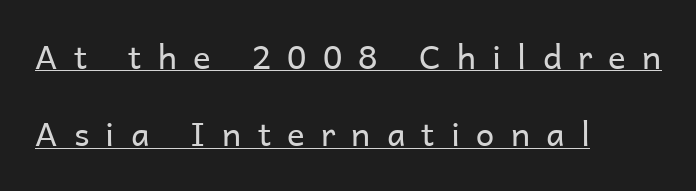
Q: Is the text bold? A: No.
Q: Is the text italic (slanted)? A: No, it is upright.
Q: Is the typeface a serif or a sans-serif typeface? A: Sans-serif.
Q: Is the text underlined? A: Yes.
Q: How is the paragraph aligned? A: Left-aligned.
Q: Is the spacing between letters normal or unusually wide? A: Unusually wide.
Q: Is the spacing between lines tight, normal or loose? A: Loose.
Q: Width (condensed, normal, or wide)? A: Normal.
Q: Stroke contrast? A: Low.
Q: x-height? A: Medium.
Q: Monospaced? A: No.
